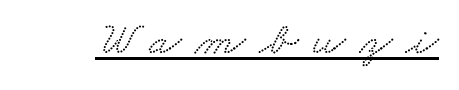
Q: Is the text underlined? A: Yes.
Q: Is the spacing between letters normal or unusually wide? A: Unusually wide.
Q: Width (condensed, normal, or wide)? A: Wide.
Q: Stroke contrast? A: Low.
Q: x-height? A: Small.
Q: Monospaced? A: No.
